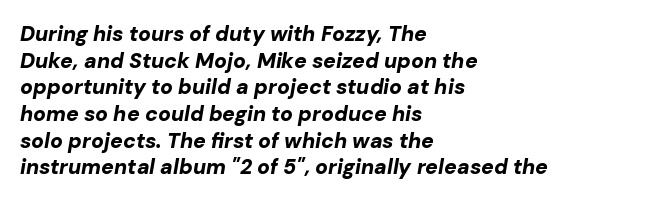
The image shows 21 px bold type, italic (leaning right); set left-aligned, normal line spacing (1.27x), normal letter spacing, not underlined.
